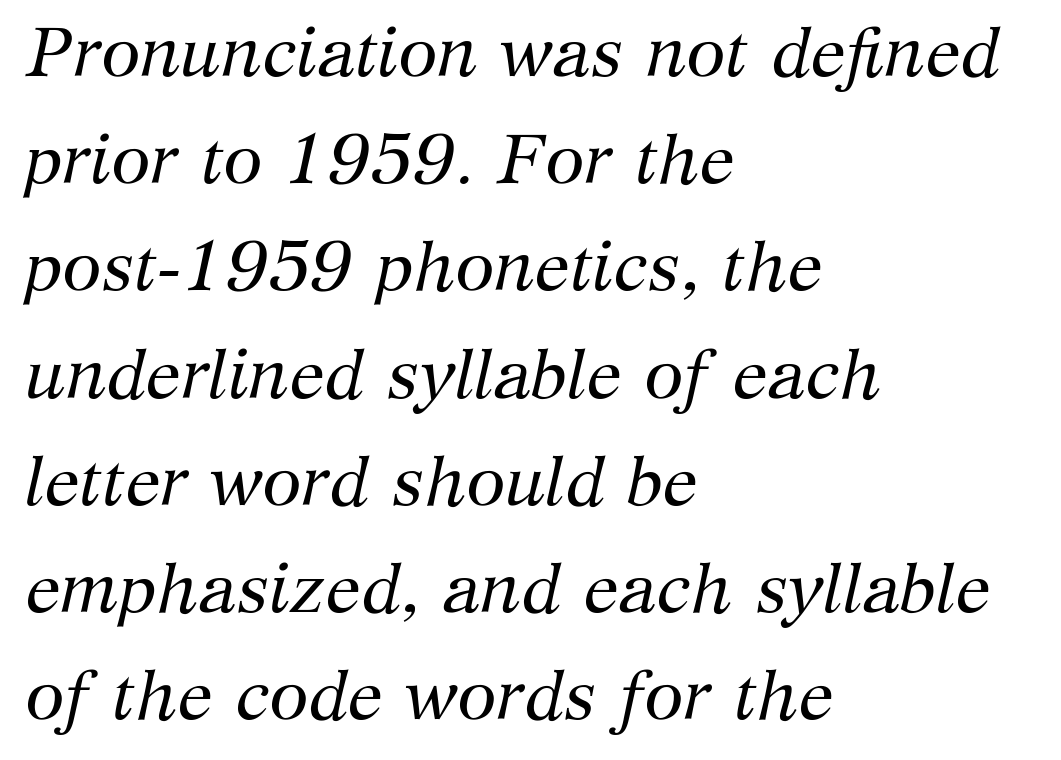
If you drew a line through each stem, it would be angled. Only glyphs here, with clear space below each row. The block of text has a typical density, with ordinary space between rows. Stroke mass is kept to a normal reading level or below. These lines are set flush left with a ragged right edge.
